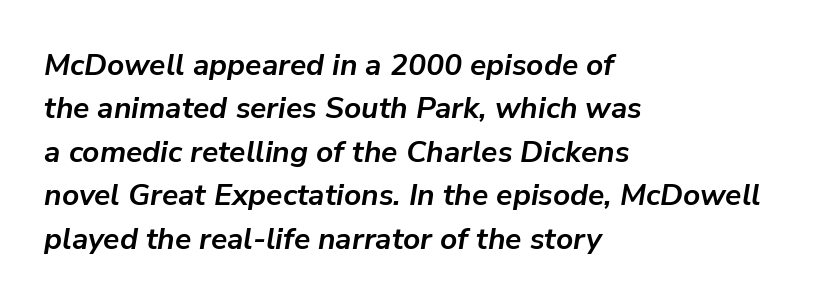
The image shows 30 px semibold type, italic (leaning right); set left-aligned, normal line spacing (1.45x), normal letter spacing, not underlined; low stroke contrast and a medium x-height.
